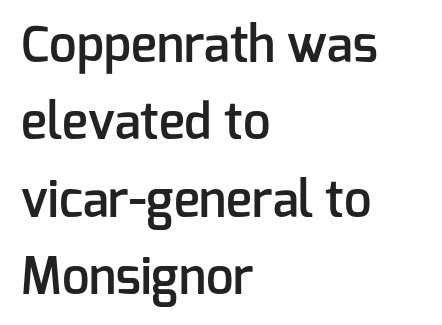
{"serif": "no", "italic": "no", "bold": "semi", "weight": "semibold", "width": "normal", "stroke_contrast": "low", "x_height": "medium", "monospaced": "no", "underline": "no", "align": "left", "line_spacing": "normal", "line_spacing_ratio": 1.58, "letter_spacing": "normal", "letter_spacing_em": 0.0, "glyph_px": 49}
